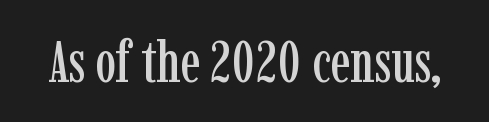
Q: Is the text italic (slanted)? A: No, it is upright.
Q: Is the typeface a serif or a sans-serif typeface? A: Serif.
Q: Is the text underlined? A: No.
Q: Is the spacing between letters normal or unusually wide? A: Normal.
Q: Width (condensed, normal, or wide)? A: Condensed.
Q: Stroke contrast? A: Low.
Q: x-height? A: Medium.
Q: Monospaced? A: No.
